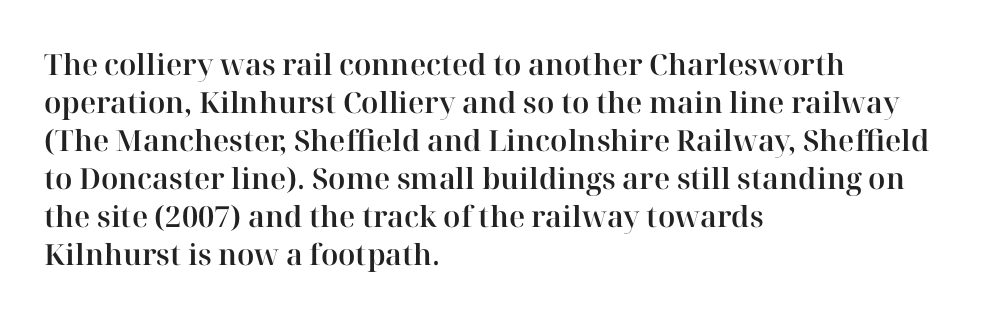
Vertically, the passage feels balanced, rows spaced as you'd expect. Think of a printed novel: that variable character pitch is what you see here. Serifs: yes, visible at the terminals of the letterforms. Characters remain perfectly vertical along every line. Letters rest on an invisible, unmarked baseline. Students, note that the glyphs here touch the page at normal intervals.
